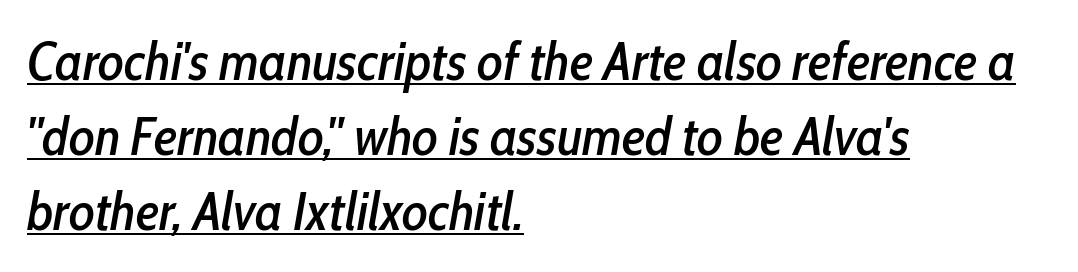
The image shows 54 px condensed type, italic (leaning right); set left-aligned, normal line spacing (1.39x), normal letter spacing, underlined; low stroke contrast and a medium x-height.
